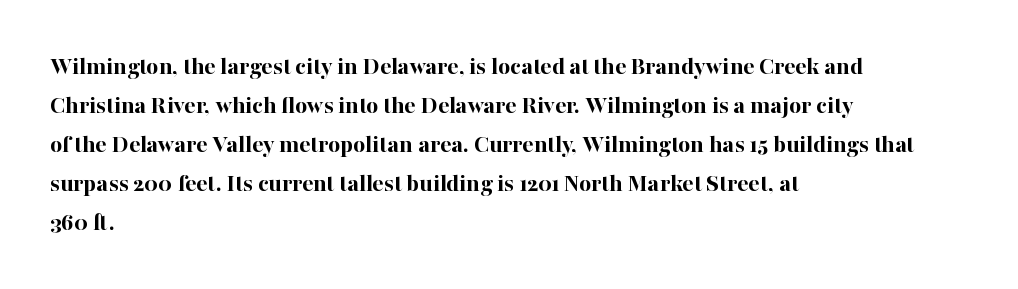
The image shows 26 px bold type, upright; set left-aligned, normal line spacing (1.5x), normal letter spacing, not underlined.
